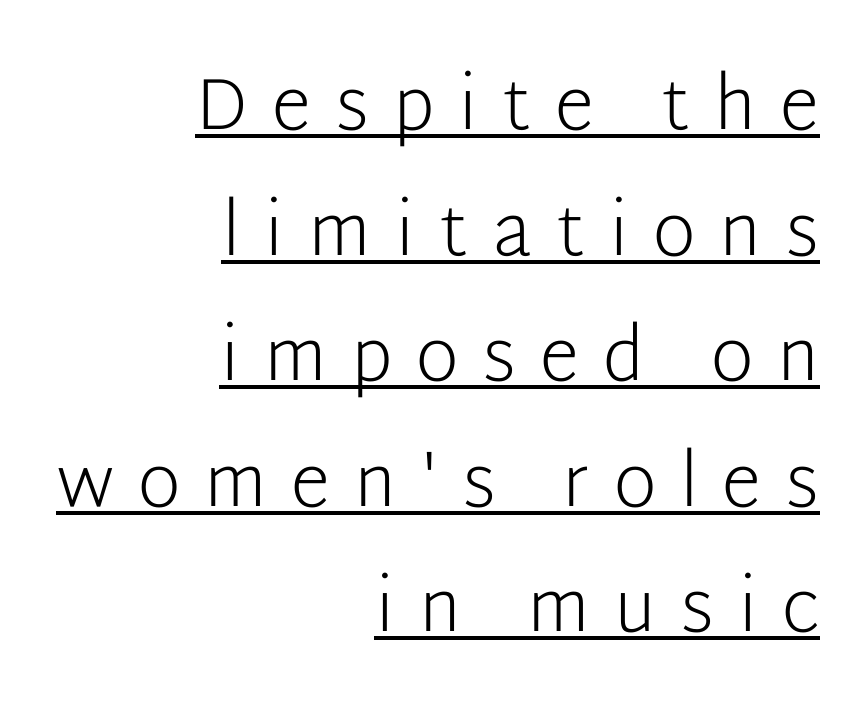
{"serif": "no", "italic": "no", "bold": "no", "weight": "light", "width": "normal", "stroke_contrast": "low", "x_height": "medium", "monospaced": "no", "underline": "yes", "align": "right", "line_spacing_ratio": 1.72, "letter_spacing": "wide", "letter_spacing_em": 0.33, "glyph_px": 73}
